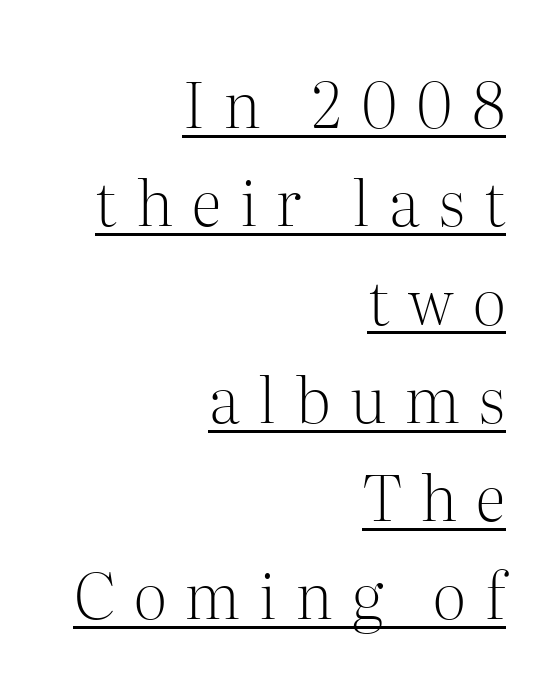
The image shows 63 px light serif type, upright; set right-aligned, normal line spacing (1.56x), unusually wide letter spacing (+0.3 em), underlined; medium stroke contrast and a medium x-height.
